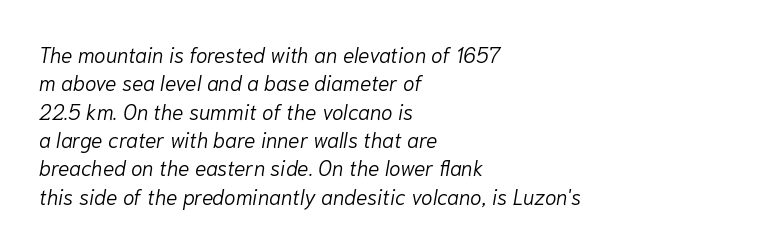
The passage shown has conventional tracking throughout. Stroke thickness stays within the range of a standard reading face or lighter. The setting favours the left margin, as ordinary paragraphs usually do. The foot of each line stays bare and open. Yep, that's italic — everything's leaning.
